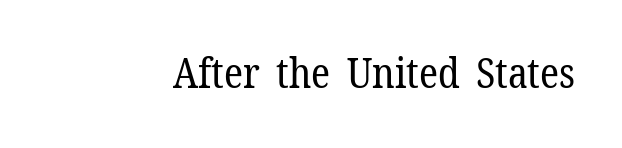
The image shows 41 px regular-weight serif type, upright; set normal letter spacing, not underlined; low stroke contrast and a medium x-height.
